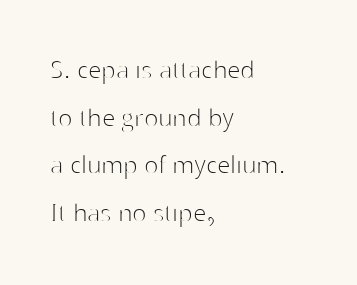
Q: Is the text bold? A: No.
Q: Is the text italic (slanted)? A: No, it is upright.
Q: Is the typeface a serif or a sans-serif typeface? A: Sans-serif.
Q: Is the text underlined? A: No.
Q: How is the paragraph aligned? A: Left-aligned.
Q: Is the spacing between letters normal or unusually wide? A: Normal.
Q: Is the spacing between lines tight, normal or loose? A: Normal.
Q: Width (condensed, normal, or wide)? A: Normal.
Q: Stroke contrast? A: High.
Q: x-height? A: Medium.
Q: Monospaced? A: No.
